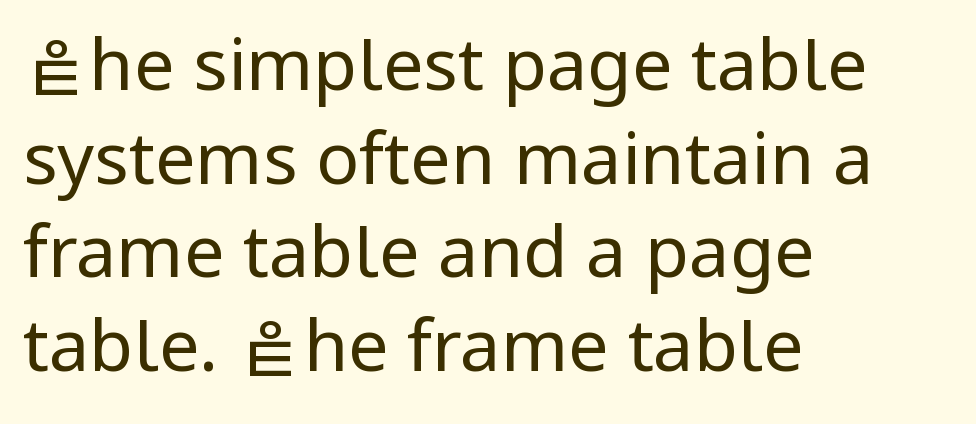
{"serif": "no", "italic": "no", "bold": "no", "weight": "regular", "width": "normal", "stroke_contrast": "low", "x_height": "medium", "monospaced": "no", "underline": "no", "align": "left", "line_spacing": "normal", "line_spacing_ratio": 1.3, "letter_spacing": "normal", "letter_spacing_em": 0.0, "glyph_px": 72}
